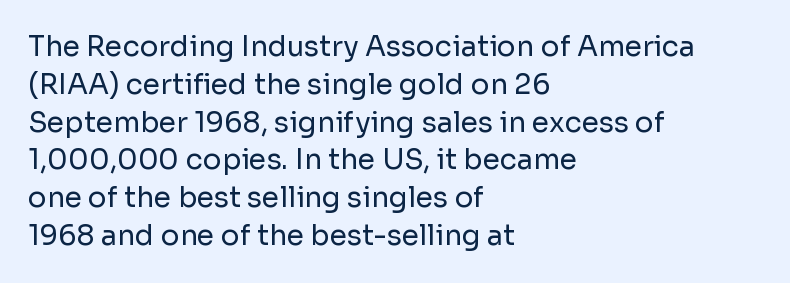
{"serif": "no", "italic": "no", "bold": "no", "weight": "regular", "width": "normal", "stroke_contrast": "low", "x_height": "medium", "monospaced": "no", "underline": "no", "align": "left", "line_spacing": "normal", "line_spacing_ratio": 1.35, "letter_spacing": "normal", "letter_spacing_em": 0.0, "glyph_px": 28}
